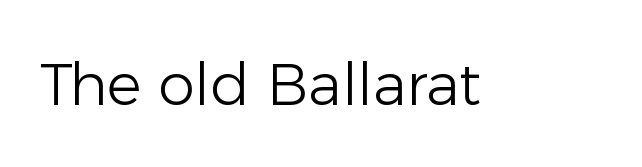
Serif or sans? Sans — the stroke terminals are bare. Has an underline been added? It has not. Do the characters align in a grid? No, the font is proportional. The type sits square on the baseline with zero lean. In terms of letterspacing, this is plain default setting.
